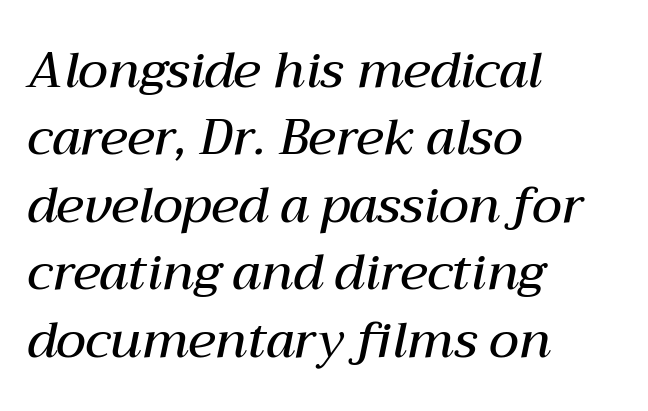
Q: Is the text bold? A: Semi-bold.
Q: Is the text italic (slanted)? A: Yes, it leans right by about 12 degrees.
Q: Is the text underlined? A: No.
Q: How is the paragraph aligned? A: Left-aligned.
Q: Is the spacing between letters normal or unusually wide? A: Normal.
Q: Is the spacing between lines tight, normal or loose? A: Normal.
Q: Width (condensed, normal, or wide)? A: Normal.
Q: Stroke contrast? A: Medium.
Q: x-height? A: Medium.
Q: Monospaced? A: No.
